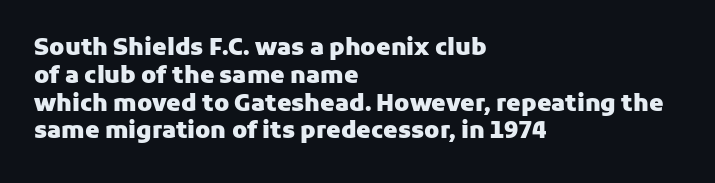
{"italic": "no", "bold": "yes", "underline": "no", "align": "left", "line_spacing_ratio": 1.21, "letter_spacing": "normal", "letter_spacing_em": 0.0, "glyph_px": 23}
